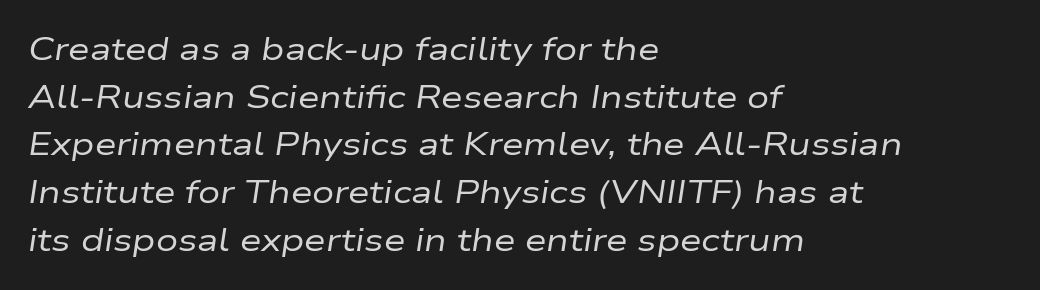
The image shows 31 px regular-weight, wide type, italic (leaning right); set left-aligned, normal line spacing (1.54x), normal letter spacing, not underlined; low stroke contrast and a medium x-height.
